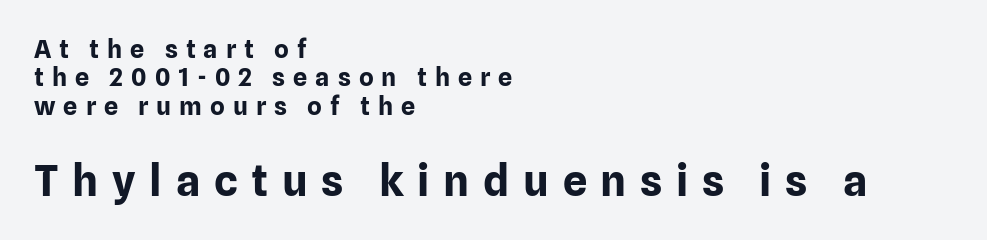
{"serif": "no", "italic": "no", "bold": "yes", "weight": "bold", "width": "normal", "stroke_contrast": "low", "x_height": "medium", "monospaced": "no", "underline": "no", "align": "left", "line_spacing": "tight", "line_spacing_ratio": 1.14, "letter_spacing": "wide", "letter_spacing_em": 0.32, "larger_block": "second", "size_ratio": 1.72, "glyph_px": 43}
